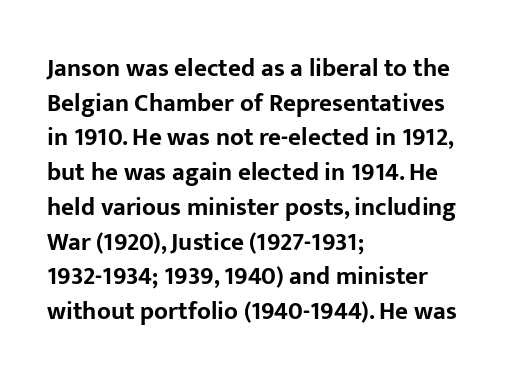
Q: Is the text bold? A: Yes.
Q: Is the text italic (slanted)? A: No, it is upright.
Q: Is the text underlined? A: No.
Q: How is the paragraph aligned? A: Left-aligned.
Q: Is the spacing between letters normal or unusually wide? A: Normal.
Q: Is the spacing between lines tight, normal or loose? A: Normal.
